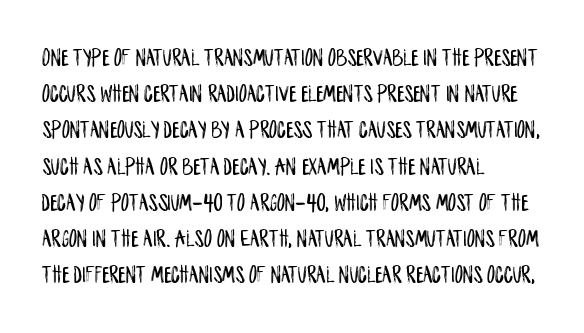
This sample keeps an unexceptional amount of space between lines. Characters follow at the spacing the type designer built in. Leftover space on each line is placed entirely after the last word. Nobody drew a line under any word here. The font's upright variant was chosen for this text.
